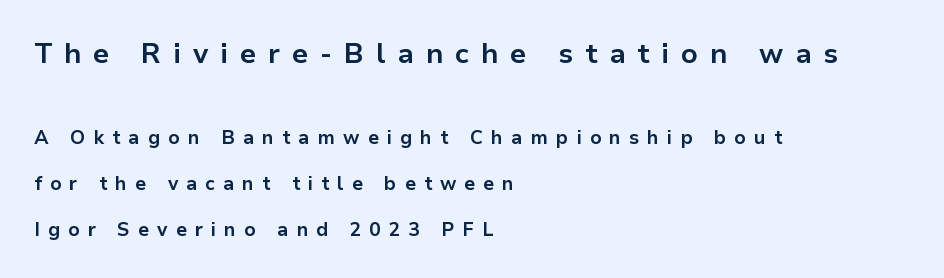
The image shows 28 px bold sans-serif type, upright; set left-aligned, loose line spacing (2.42x), unusually wide letter spacing (+0.42 em), not underlined; the first (top) block is 1.47x larger; low stroke contrast and a medium x-height.
